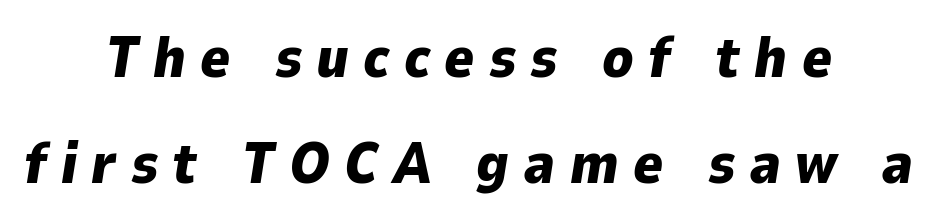
Q: Is the text bold? A: Yes.
Q: Is the text italic (slanted)? A: Yes, it leans right by about 9 degrees.
Q: Is the text underlined? A: No.
Q: How is the paragraph aligned? A: Centered.
Q: Is the spacing between letters normal or unusually wide? A: Unusually wide.
Q: Width (condensed, normal, or wide)? A: Normal.
Q: Stroke contrast? A: Low.
Q: x-height? A: Medium.
Q: Monospaced? A: No.
